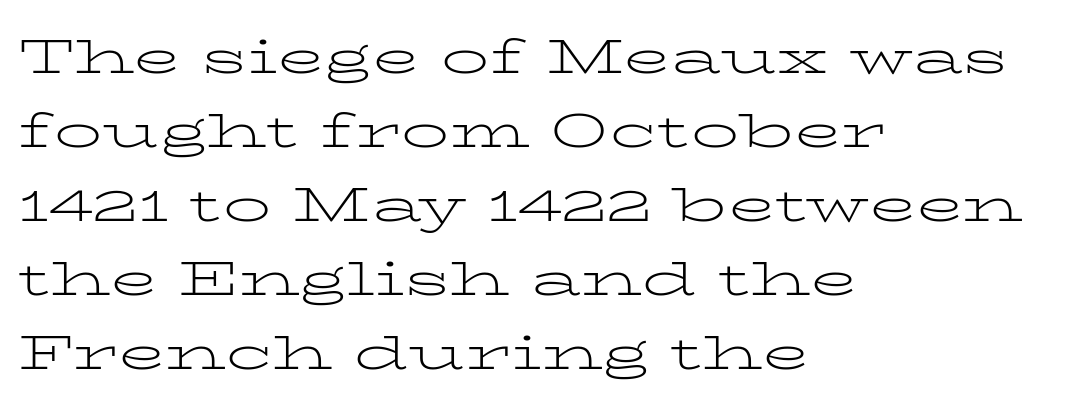
The image shows 48 px light, wide serif type, upright; set left-aligned, normal line spacing (1.54x), normal letter spacing, not underlined; low stroke contrast and a medium x-height.
